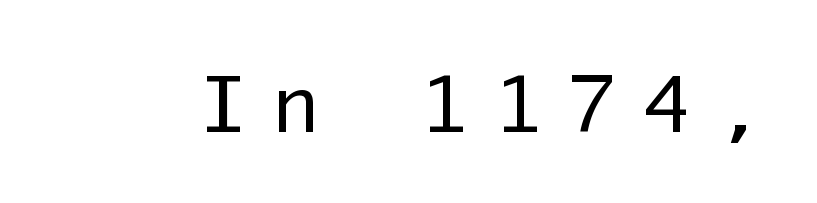
The image shows 77 px regular-weight sans-serif type, upright, monospaced; set unusually wide letter spacing (+0.36 em), not underlined; low stroke contrast and a medium x-height.
